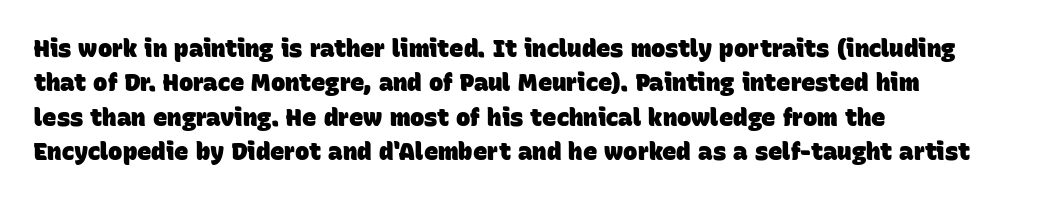
{"bold": "yes", "underline": "no", "align": "left", "line_spacing": "normal", "line_spacing_ratio": 1.43, "letter_spacing": "normal", "letter_spacing_em": 0.0, "glyph_px": 24}
